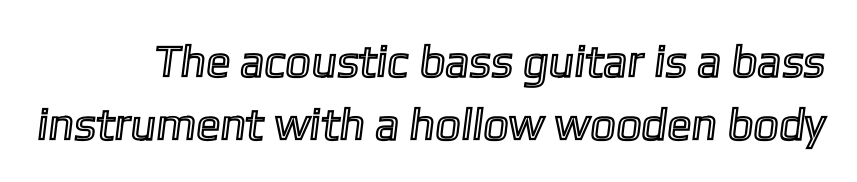
Each letter keeps its own natural width here, so spacing adapts to shape. Glyph-to-glyph distance matches everyday printed text. Check the space under the baseline: it is left empty. Vertical spacing — default.
